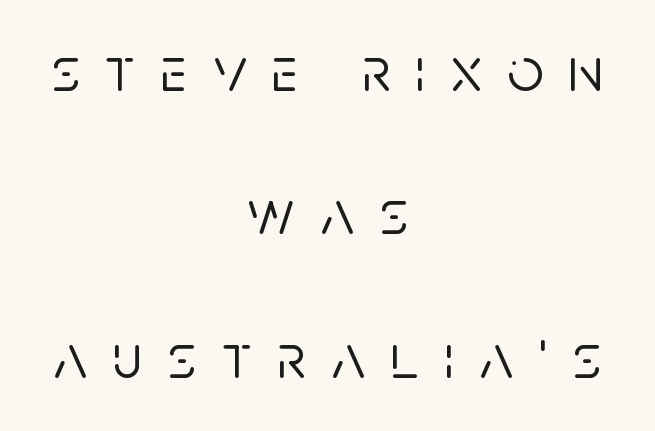
{"serif": "no", "italic": "no", "width": "normal", "stroke_contrast": "low", "x_height": "large", "monospaced": "no", "underline": "no", "align": "center", "line_spacing": "loose", "line_spacing_ratio": 2.24, "letter_spacing": "wide", "letter_spacing_em": 0.4, "glyph_px": 64}
